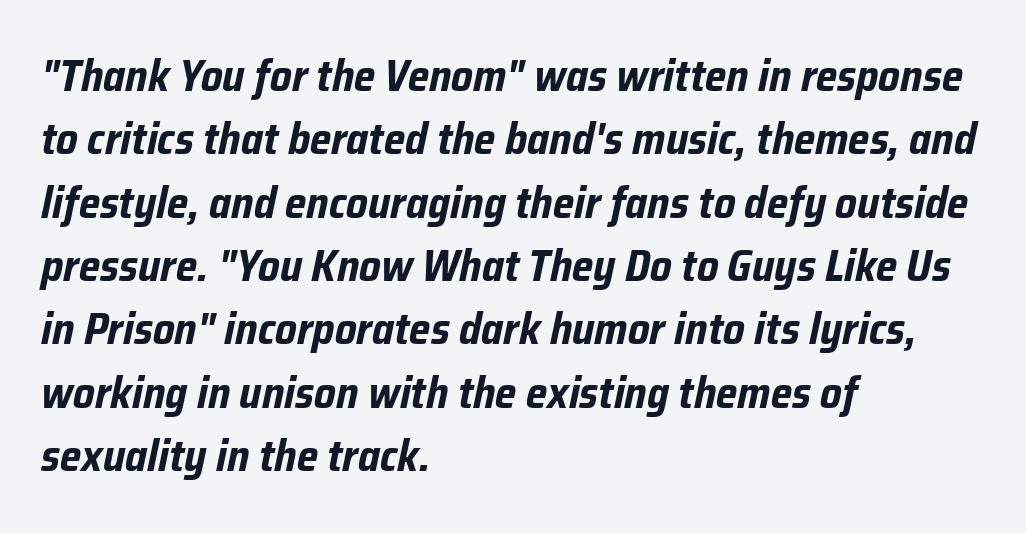
{"italic": "yes", "lean": "right", "slant_degrees": 12, "bold": "yes", "weight": "bold", "width": "condensed", "stroke_contrast": "low", "x_height": "medium", "monospaced": "no", "underline": "no", "align": "left", "line_spacing": "normal", "line_spacing_ratio": 1.44, "letter_spacing": "normal", "letter_spacing_em": 0.0, "glyph_px": 44}
